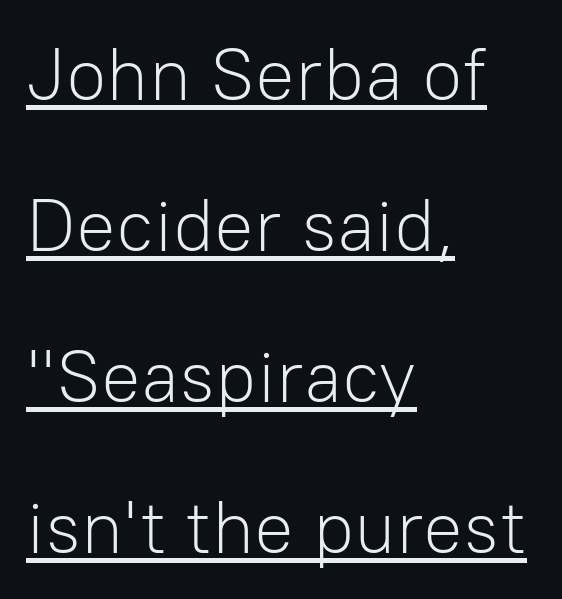
Q: Is the text bold? A: No.
Q: Is the text italic (slanted)? A: No, it is upright.
Q: Is the typeface a serif or a sans-serif typeface? A: Sans-serif.
Q: Is the text underlined? A: Yes.
Q: How is the paragraph aligned? A: Left-aligned.
Q: Is the spacing between letters normal or unusually wide? A: Normal.
Q: Is the spacing between lines tight, normal or loose? A: Loose.
Q: Width (condensed, normal, or wide)? A: Normal.
Q: Stroke contrast? A: Low.
Q: x-height? A: Medium.
Q: Monospaced? A: No.
